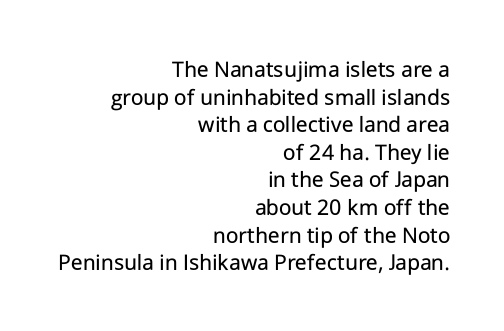
{"italic": "no", "bold": "no", "underline": "no", "align": "right", "line_spacing": "tight", "line_spacing_ratio": 1.15, "letter_spacing": "normal", "letter_spacing_em": 0.0, "glyph_px": 24}
